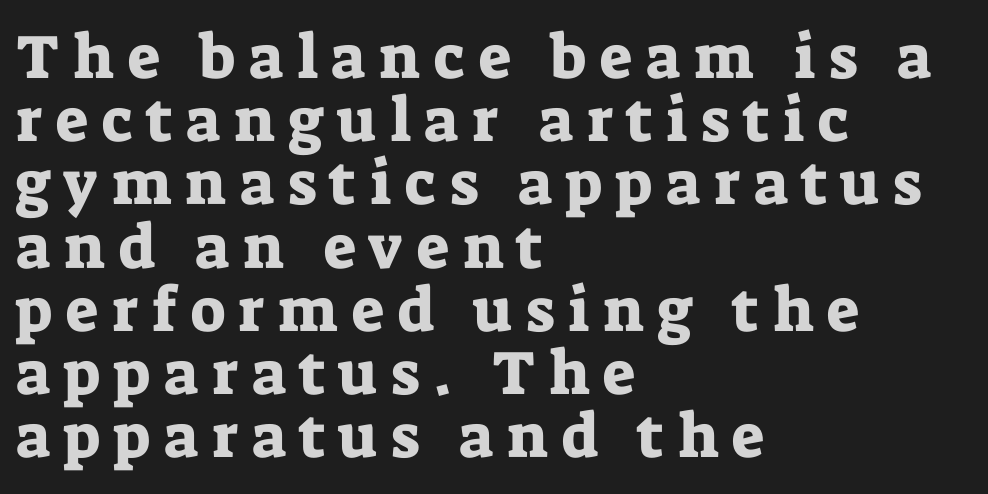
{"serif": "yes", "italic": "no", "width": "normal", "stroke_contrast": "low", "x_height": "medium", "monospaced": "no", "underline": "no", "align": "left", "line_spacing": "tight", "line_spacing_ratio": 1.02, "letter_spacing": "wide", "letter_spacing_em": 0.22, "glyph_px": 62}
